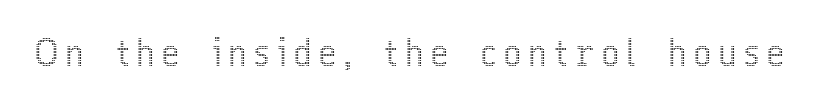
The image shows 36 px condensed type, upright; set unusually wide letter spacing (+0.23 em), not underlined; a medium x-height.
